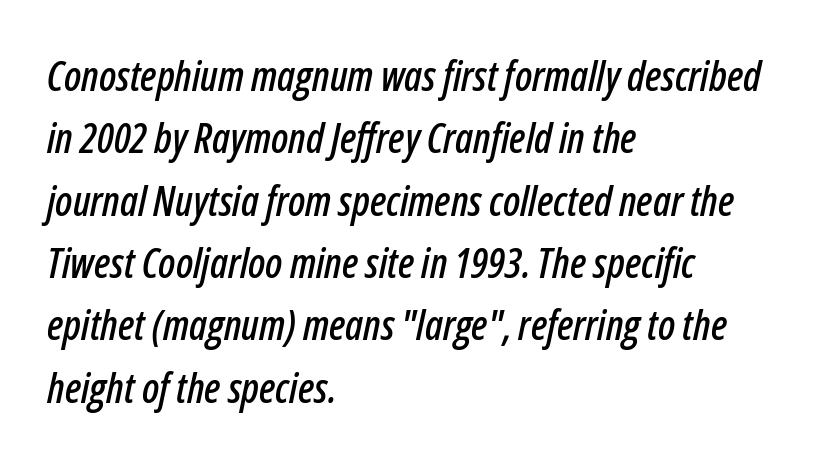
The image shows 41 px condensed type, italic (leaning right); set left-aligned, normal line spacing (1.52x), normal letter spacing, not underlined; low stroke contrast and a medium x-height.
